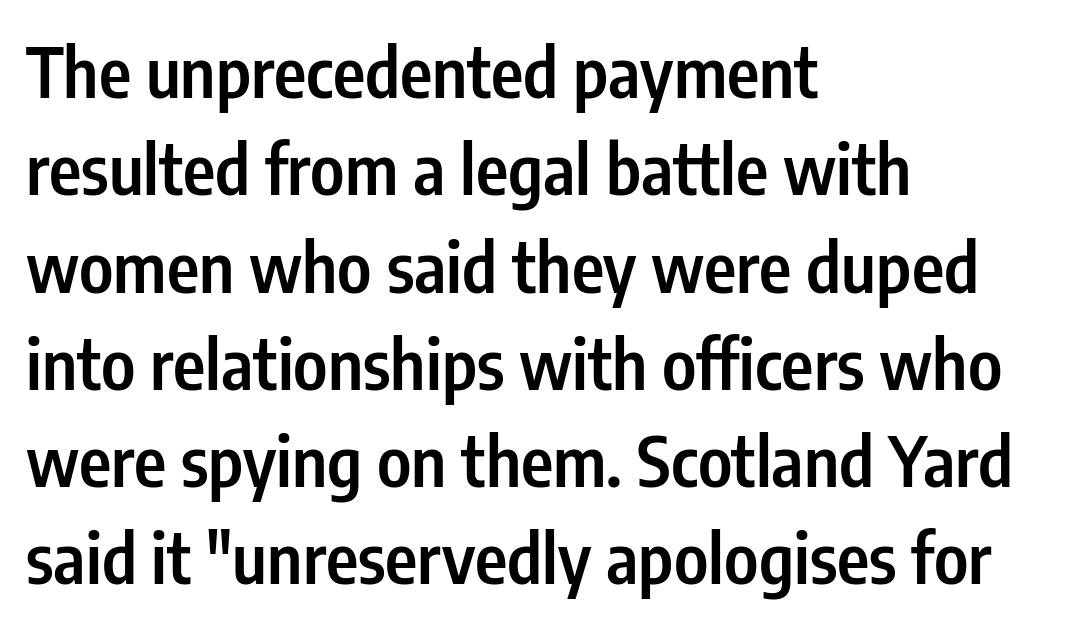
The image shows 69 px semibold, condensed sans-serif type, upright; set left-aligned, normal line spacing (1.41x), normal letter spacing, not underlined; low stroke contrast and a medium x-height.
